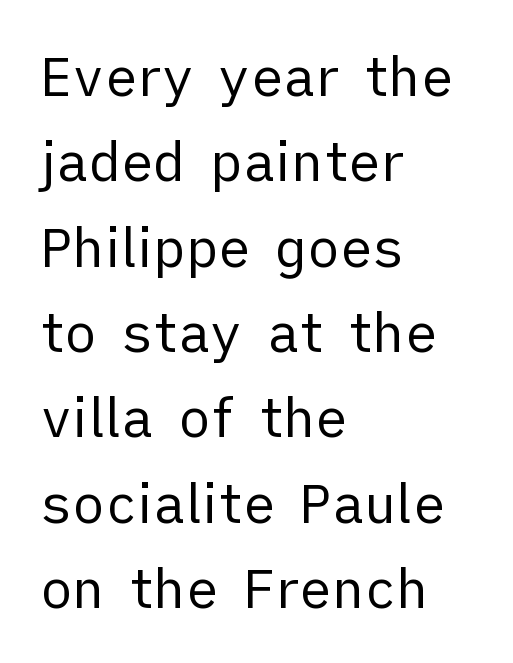
{"serif": "no", "italic": "no", "bold": "no", "weight": "regular", "width": "normal", "stroke_contrast": "low", "x_height": "medium", "monospaced": "no", "underline": "no", "align": "left", "line_spacing": "normal", "line_spacing_ratio": 1.58, "letter_spacing": "normal", "letter_spacing_em": 0.0, "glyph_px": 54}
